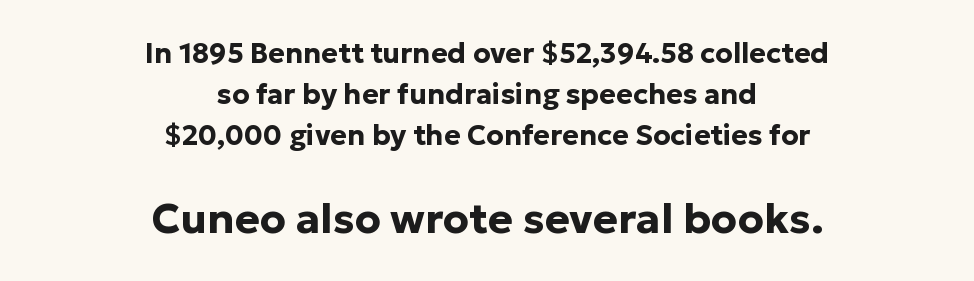
{"serif": "no", "italic": "no", "bold": "yes", "weight": "bold", "width": "normal", "stroke_contrast": "low", "x_height": "medium", "monospaced": "no", "underline": "no", "align": "center", "line_spacing": "normal", "line_spacing_ratio": 1.47, "letter_spacing": "normal", "letter_spacing_em": 0.0, "larger_block": "second", "size_ratio": 1.5, "glyph_px": 42}
